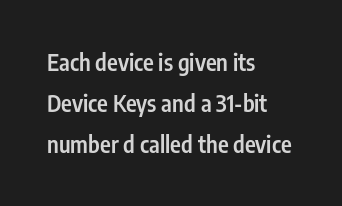
Q: Is the text bold? A: Semi-bold.
Q: Is the text italic (slanted)? A: No, it is upright.
Q: Is the text underlined? A: No.
Q: How is the paragraph aligned? A: Left-aligned.
Q: Is the spacing between letters normal or unusually wide? A: Normal.
